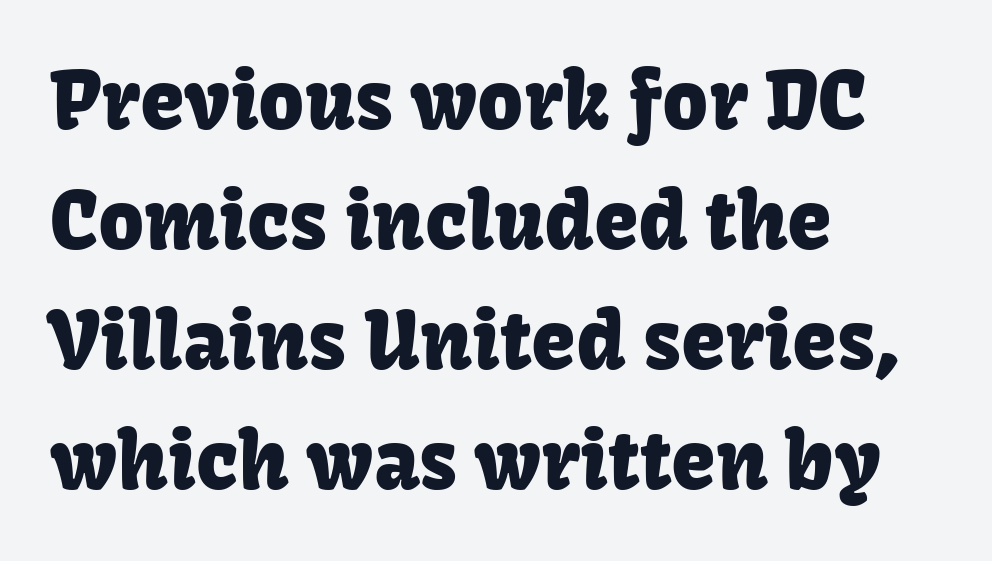
To sum up the face: it is a sans, with no serifs. Plain, unruled lines of type. The rows are spaced the way most documents space them. The letters stand straight up with perfectly vertical stems. A student would call this left alignment; a typographer would say flush left, rag right. Here the glyphs are tracked normally, forming tight word shapes.
